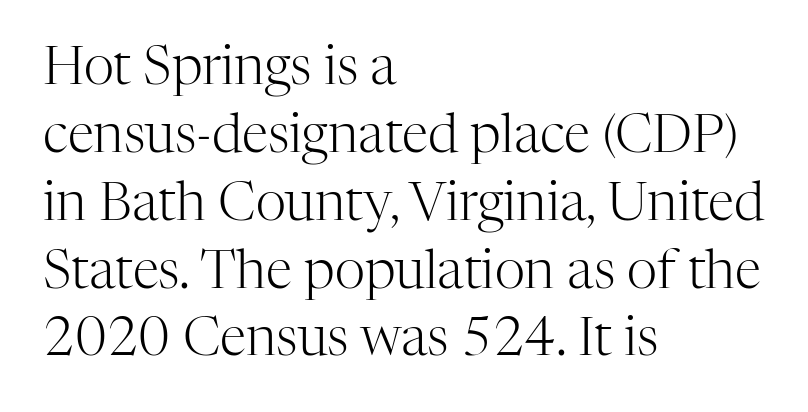
{"serif": "yes", "italic": "no", "bold": "no", "weight": "light", "width": "normal", "stroke_contrast": "high", "x_height": "medium", "monospaced": "no", "underline": "no", "align": "left", "line_spacing": "normal", "line_spacing_ratio": 1.28, "letter_spacing": "normal", "letter_spacing_em": 0.0, "glyph_px": 53}
